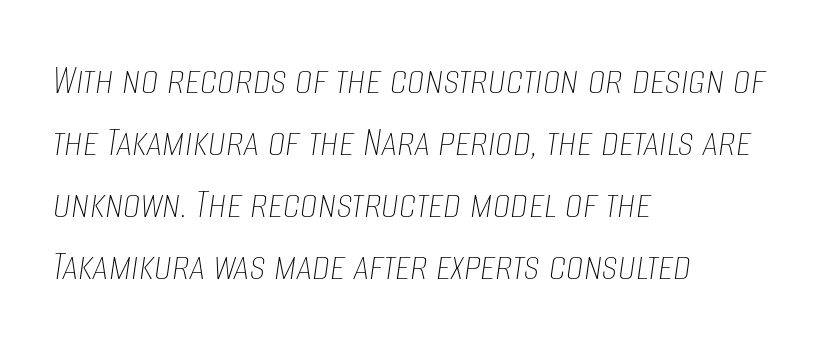
The image shows 44 px thin, condensed type, italic (leaning right); set left-aligned, normal line spacing (1.41x), normal letter spacing, not underlined; low stroke contrast and a large x-height.
